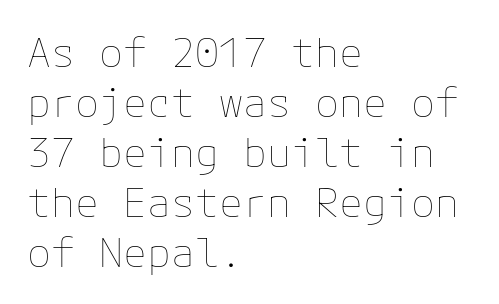
Q: Is the text bold? A: No.
Q: Is the text italic (slanted)? A: No, it is upright.
Q: Is the text underlined? A: No.
Q: How is the paragraph aligned? A: Left-aligned.
Q: Is the spacing between letters normal or unusually wide? A: Normal.
Q: Is the spacing between lines tight, normal or loose? A: Normal.
Q: Width (condensed, normal, or wide)? A: Normal.
Q: Stroke contrast? A: Low.
Q: x-height? A: Medium.
